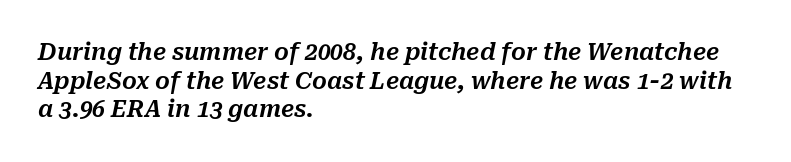
The image shows 23 px text type, italic (leaning right); set left-aligned, line spacing 1.24x, normal letter spacing, not underlined.
